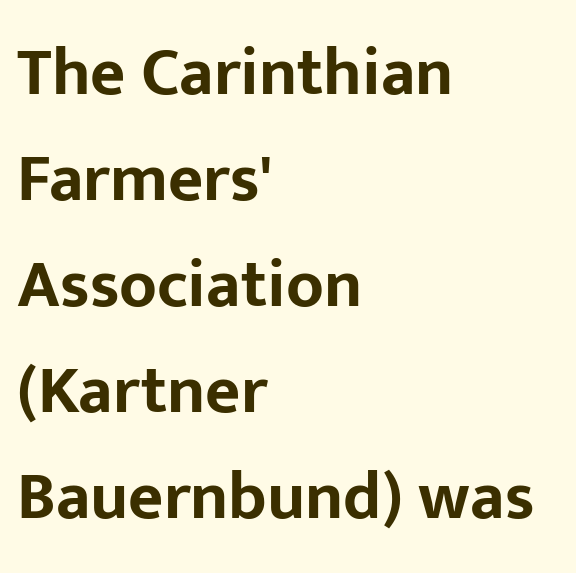
{"serif": "no", "italic": "no", "bold": "yes", "weight": "bold", "width": "normal", "stroke_contrast": "low", "x_height": "medium", "monospaced": "no", "underline": "no", "align": "left", "line_spacing": "normal", "line_spacing_ratio": 1.56, "letter_spacing": "normal", "letter_spacing_em": 0.0, "glyph_px": 68}
